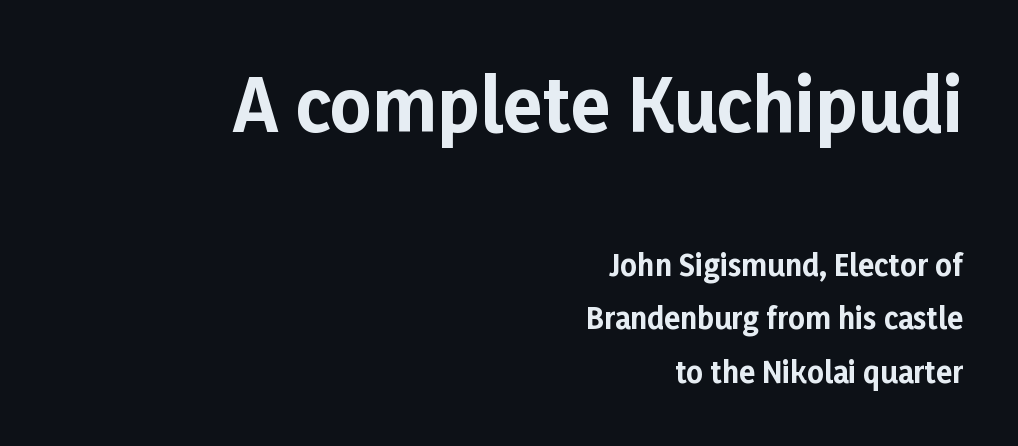
The image shows 72 px bold sans-serif type, upright; set right-aligned, line spacing 1.84x, normal letter spacing, not underlined; the first (top) block is 2.48x larger; low stroke contrast and a medium x-height.
